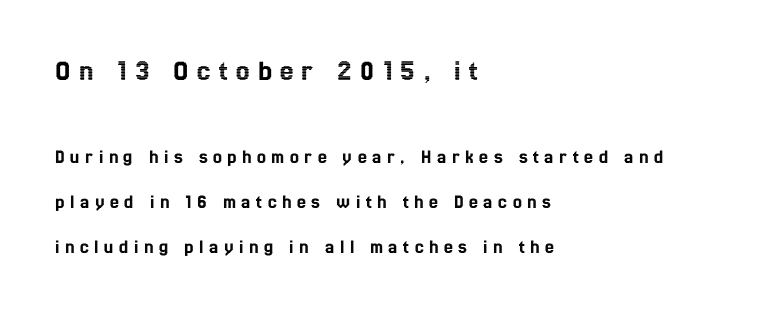
Q: Is the text italic (slanted)? A: No, it is upright.
Q: Is the text underlined? A: No.
Q: How is the paragraph aligned? A: Left-aligned.
Q: Is the spacing between letters normal or unusually wide? A: Unusually wide.
Q: Is the spacing between lines tight, normal or loose? A: Loose.
Q: Which block of text is set in a larger size, the first (top) or the second (bottom)? A: The first (top) one.
Q: Width (condensed, normal, or wide)? A: Condensed.
Q: x-height? A: Medium.
Q: Monospaced? A: No.
